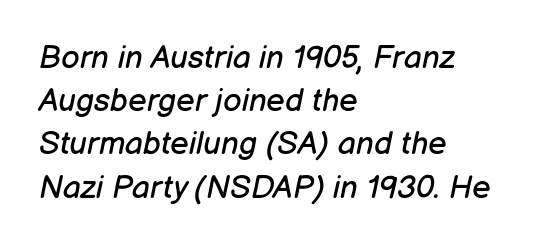
The image shows 32 px regular-weight type, italic (leaning right); set left-aligned, normal line spacing (1.35x), normal letter spacing, not underlined; low stroke contrast and a medium x-height.
